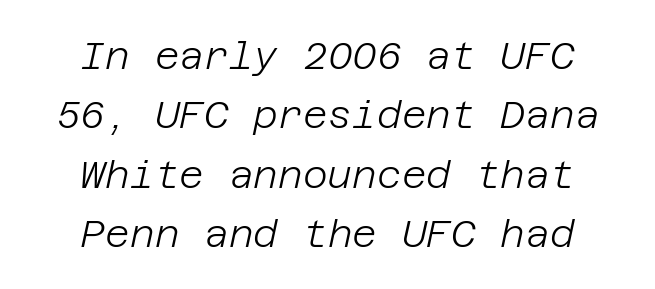
Short note: letters normally spaced. The paragraph has two soft edges and a firm central axis. If you drew a line through each stem, it would be angled. Just letters on the line, the space beneath them empty. The block of text has a typical density, with ordinary space between rows. Stems and bowls with no extra thickness — not bold.
